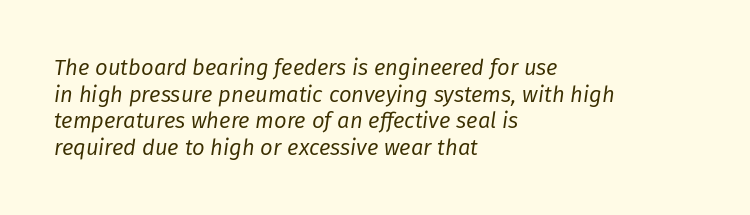
Q: Is the text bold? A: No.
Q: Is the text italic (slanted)? A: Yes, it leans right by about 8 degrees.
Q: Is the text underlined? A: No.
Q: How is the paragraph aligned? A: Left-aligned.
Q: Is the spacing between letters normal or unusually wide? A: Normal.
